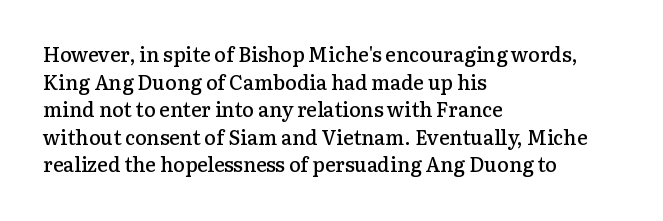
The image shows 20 px text type, upright; set left-aligned, normal line spacing (1.38x), normal letter spacing, not underlined.
